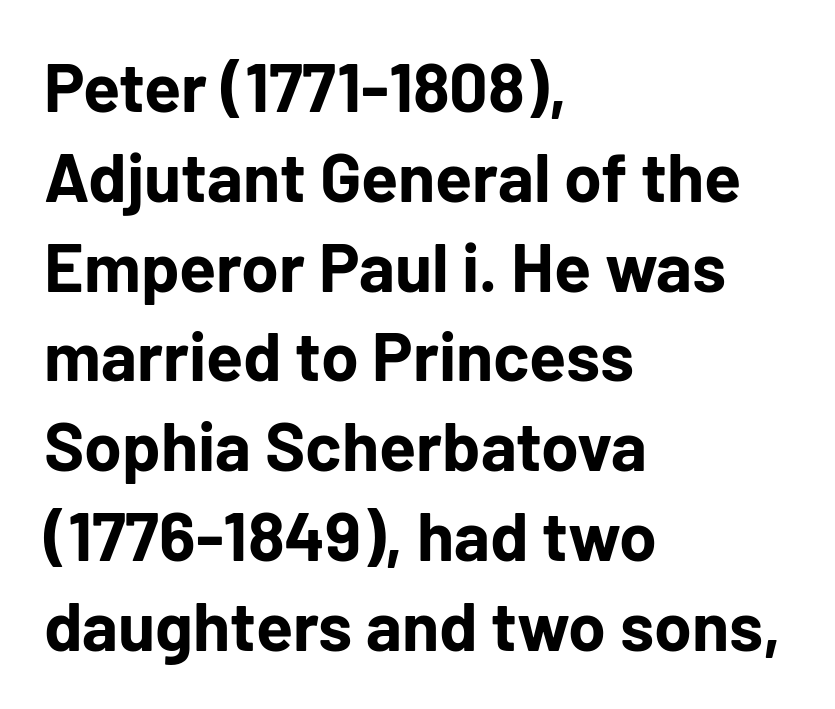
Q: Is the text bold? A: Yes.
Q: Is the text italic (slanted)? A: No, it is upright.
Q: Is the typeface a serif or a sans-serif typeface? A: Sans-serif.
Q: Is the text underlined? A: No.
Q: How is the paragraph aligned? A: Left-aligned.
Q: Is the spacing between letters normal or unusually wide? A: Normal.
Q: Is the spacing between lines tight, normal or loose? A: Normal.
Q: Width (condensed, normal, or wide)? A: Normal.
Q: Stroke contrast? A: Low.
Q: x-height? A: Medium.
Q: Monospaced? A: No.
